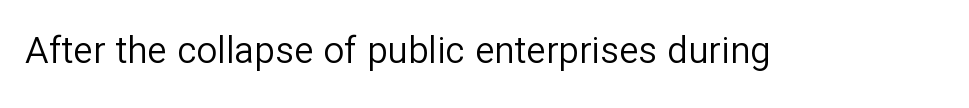
Q: Is the text bold? A: No.
Q: Is the text italic (slanted)? A: No, it is upright.
Q: Is the typeface a serif or a sans-serif typeface? A: Sans-serif.
Q: Is the text underlined? A: No.
Q: Is the spacing between letters normal or unusually wide? A: Normal.
Q: Width (condensed, normal, or wide)? A: Normal.
Q: Stroke contrast? A: Low.
Q: x-height? A: Medium.
Q: Monospaced? A: No.
